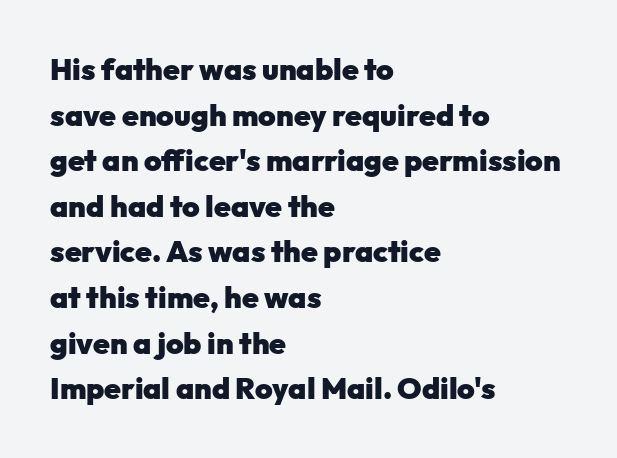
The image shows 30 px heavy sans-serif type, upright; set left-aligned, normal line spacing (1.52x), normal letter spacing, not underlined; low stroke contrast and a medium x-height.
